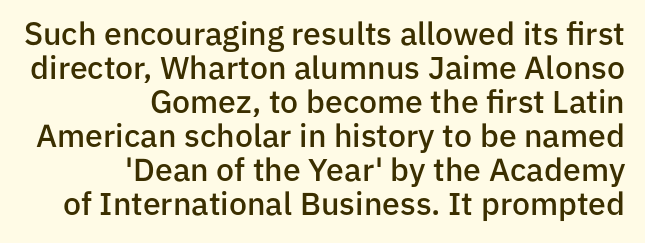
Q: Is the text bold? A: Semi-bold.
Q: Is the text italic (slanted)? A: No, it is upright.
Q: Is the typeface a serif or a sans-serif typeface? A: Sans-serif.
Q: Is the text underlined? A: No.
Q: How is the paragraph aligned? A: Right-aligned.
Q: Is the spacing between letters normal or unusually wide? A: Normal.
Q: Is the spacing between lines tight, normal or loose? A: Tight.
Q: Width (condensed, normal, or wide)? A: Normal.
Q: Stroke contrast? A: Low.
Q: x-height? A: Medium.
Q: Monospaced? A: No.
